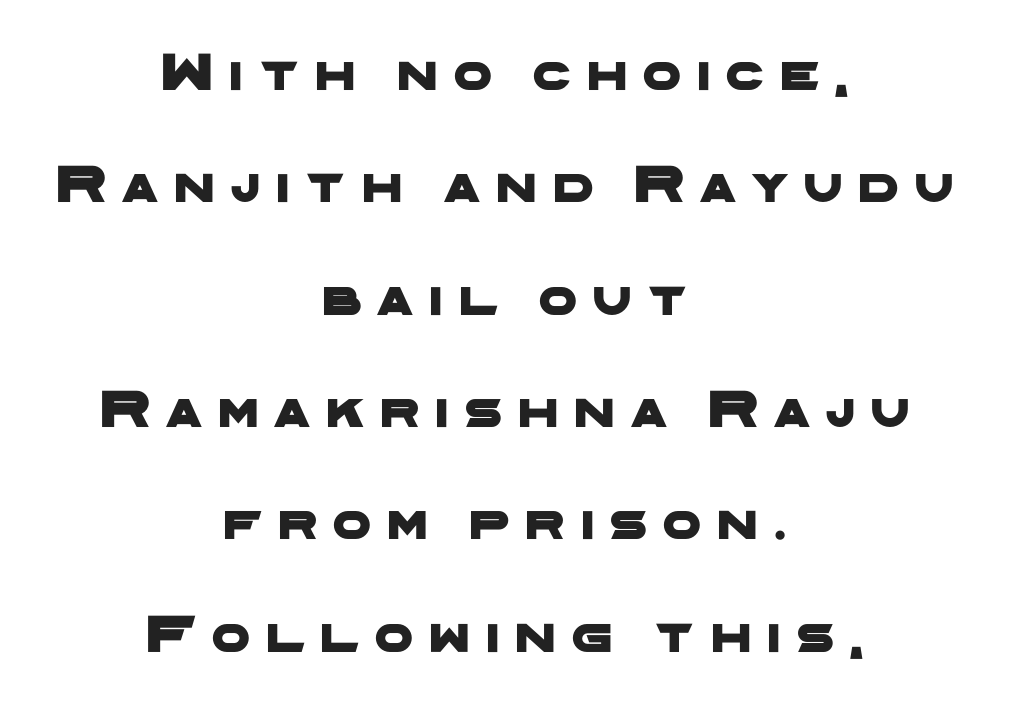
{"serif": "no", "width": "wide", "stroke_contrast": "low", "x_height": "medium", "monospaced": "no", "underline": "no", "align": "center", "line_spacing": "loose", "line_spacing_ratio": 2.08, "letter_spacing": "wide", "letter_spacing_em": 0.3, "glyph_px": 54}
